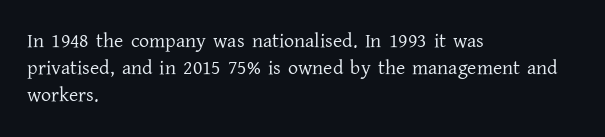
Q: Is the text bold? A: No.
Q: Is the text italic (slanted)? A: No, it is upright.
Q: Is the text underlined? A: No.
Q: How is the paragraph aligned? A: Left-aligned.
Q: Is the spacing between letters normal or unusually wide? A: Normal.
Q: Is the spacing between lines tight, normal or loose? A: Normal.
